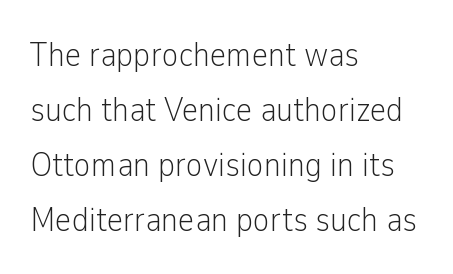
Look at the tracking — it's just the regular setting, nothing added. Short and long lines alike share a common starting point at left. Is the stroke heavy? The answer is a plain regular-or-lighter. Here the designer chose a conventional face with non-uniform glyph widths.
